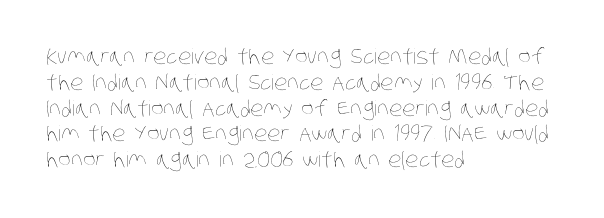
{"bold": "no", "underline": "no", "align": "left", "line_spacing_ratio": 1.23, "letter_spacing": "normal", "letter_spacing_em": 0.0, "glyph_px": 21}
